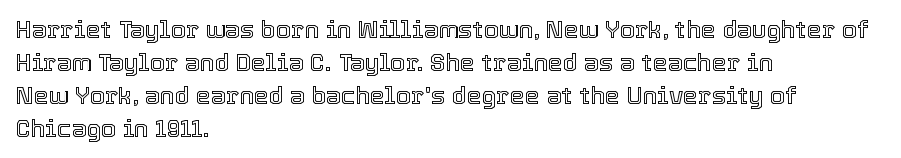
{"italic": "no", "underline": "no", "align": "left", "line_spacing": "normal", "line_spacing_ratio": 1.37, "letter_spacing": "normal", "letter_spacing_em": 0.0, "glyph_px": 24}
